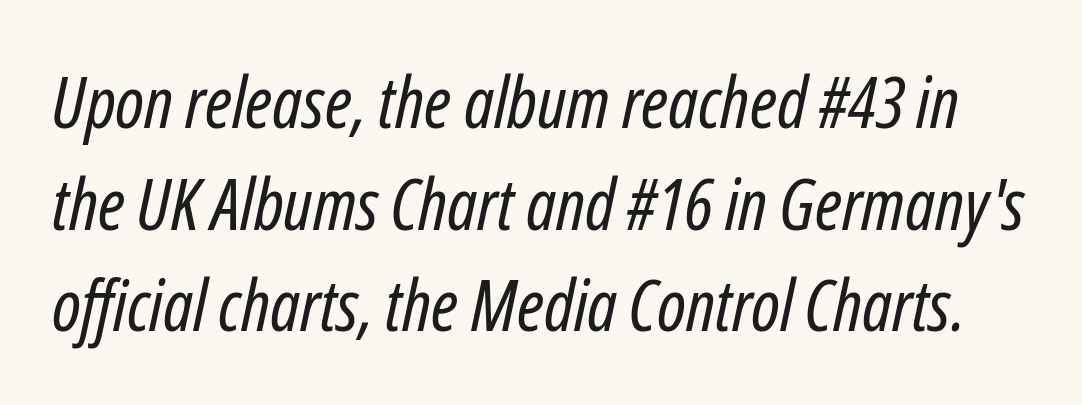
The image shows 71 px regular-weight, condensed type, italic (leaning right); set normal line spacing (1.43x), normal letter spacing, not underlined; low stroke contrast and a medium x-height.
